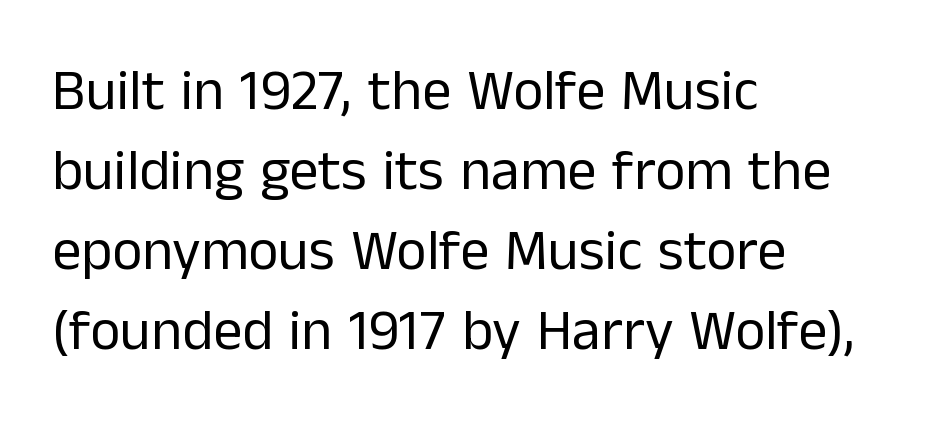
{"serif": "no", "italic": "no", "bold": "no", "weight": "regular", "width": "normal", "stroke_contrast": "low", "x_height": "medium", "monospaced": "no", "underline": "no", "align": "left", "line_spacing": "normal", "line_spacing_ratio": 1.38, "letter_spacing": "normal", "letter_spacing_em": 0.0, "glyph_px": 58}
